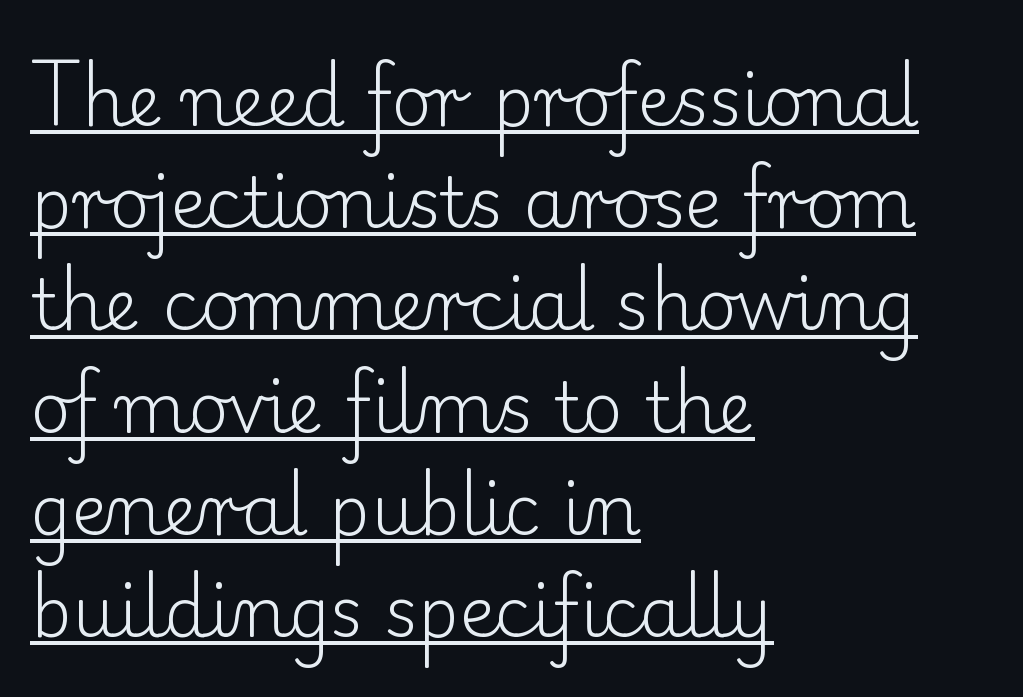
The image shows 70 px light type, upright; set left-aligned, normal line spacing (1.46x), normal letter spacing, underlined; low stroke contrast and a small x-height.
